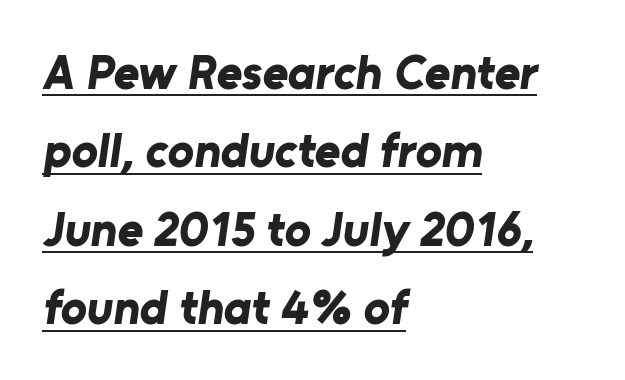
{"serif": "no", "bold": "yes", "weight": "bold", "width": "normal", "stroke_contrast": "low", "x_height": "medium", "monospaced": "no", "underline": "yes", "align": "left", "line_spacing": "normal", "line_spacing_ratio": 1.6, "letter_spacing": "normal", "letter_spacing_em": 0.0, "glyph_px": 49}
